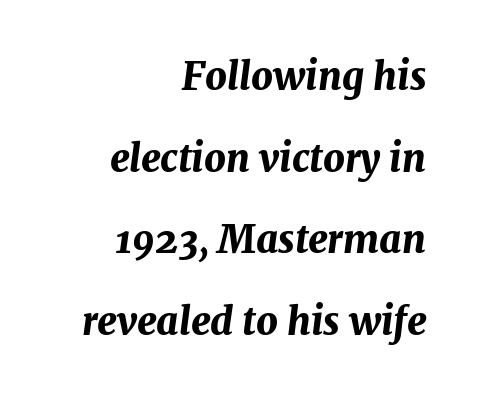
The image shows 38 px bold type, italic (leaning right); set right-aligned, loose line spacing (2.15x), normal letter spacing, not underlined; medium stroke contrast and a medium x-height.
